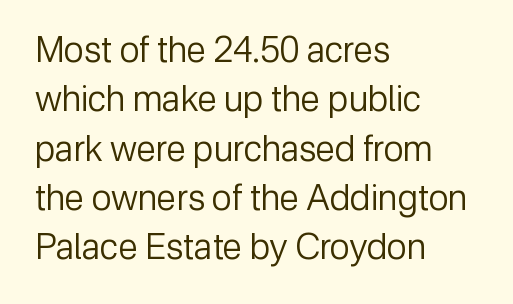
The image shows 35 px regular-weight sans-serif type, upright; set left-aligned, normal line spacing (1.41x), normal letter spacing, not underlined; low stroke contrast and a medium x-height.
